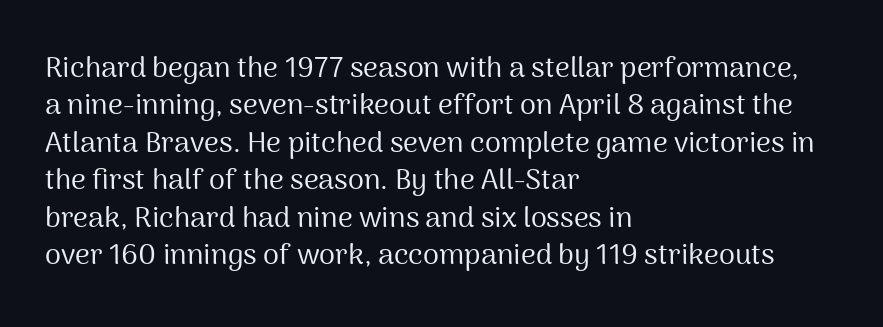
{"serif": "no", "italic": "no", "bold": "no", "weight": "regular", "width": "normal", "stroke_contrast": "medium", "x_height": "medium", "monospaced": "no", "underline": "no", "align": "left", "line_spacing": "normal", "line_spacing_ratio": 1.29, "letter_spacing": "normal", "letter_spacing_em": 0.0, "glyph_px": 29}
